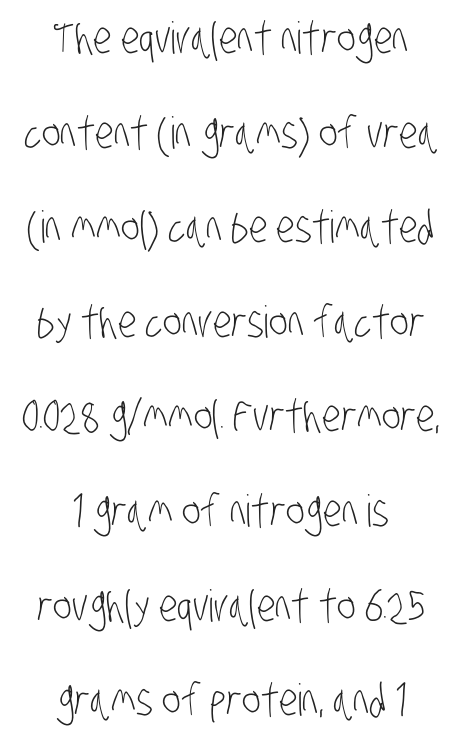
Caption: face not bold, strokes unweighted. Does the type have serifs? No, each stem ends abruptly. You could not count columns in this text — the font is proportionally spaced. Beneath every word, the page is bare.
